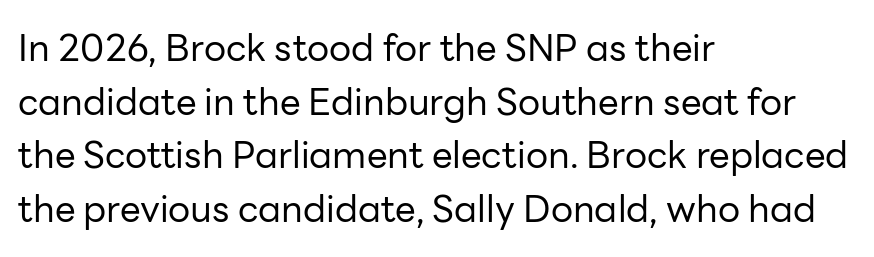
Where is the straight margin? On the left. Counters stay open thanks to moderate or lighter strokes. Normally led — the rows are evenly, conventionally spaced. You could call the tracking neutral — neither tight nor loose. Is this a fixed-width face? No — the glyphs have proportional, varying widths.
